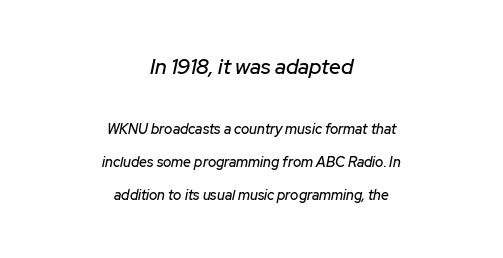
Horizontal bands of white between lines are thick stripes. Scale decreases going downward across the two blocks. Check under the words: just untouched page. Nothing unusual about the tracking: characters are spaced as the font intends. Quick note: italic.
